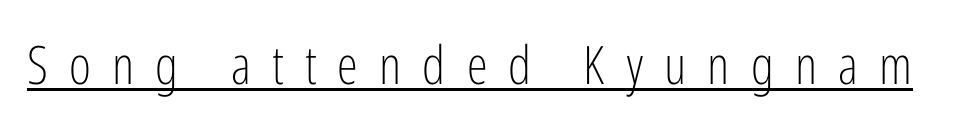
The glyphs in this specimen are sans serif. The passage shown is typed in a proportional face where columns would drift. The weight tops out at a normal text grade. The gaps between neighbouring characters are conspicuously large. What decoration does the sample have? An underline. No italicization has been applied; the sample stays upright.
